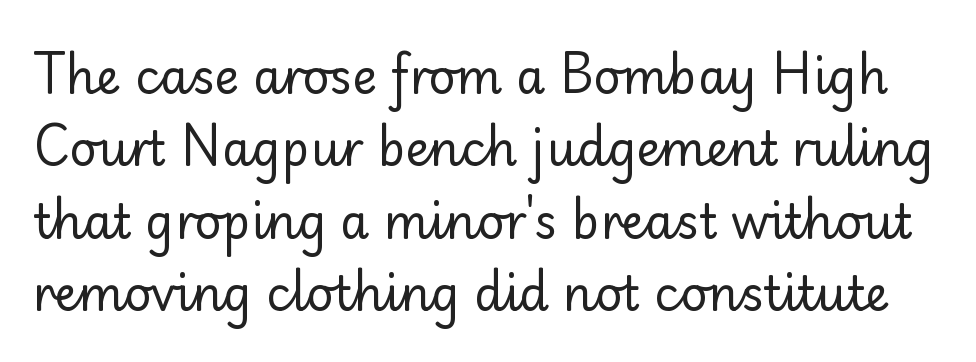
The image shows 47 px regular-weight sans-serif type, upright; set normal line spacing (1.54x), normal letter spacing, not underlined; low stroke contrast and a small x-height.
